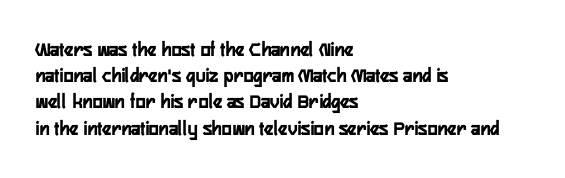
{"italic": "no", "underline": "no", "align": "left", "line_spacing": "normal", "line_spacing_ratio": 1.25, "letter_spacing": "normal", "letter_spacing_em": 0.0, "glyph_px": 21}
